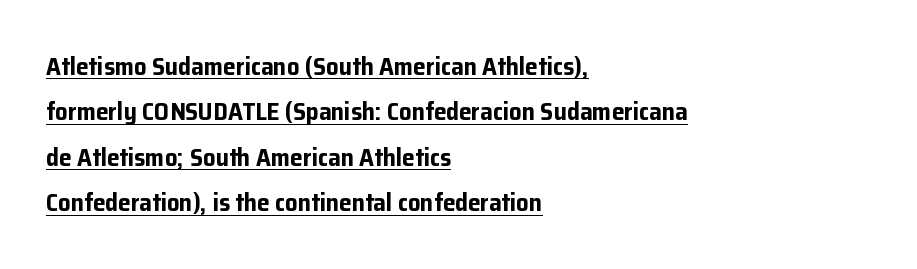
The image shows 25 px bold type, upright; set left-aligned, line spacing 1.82x, normal letter spacing, underlined.
